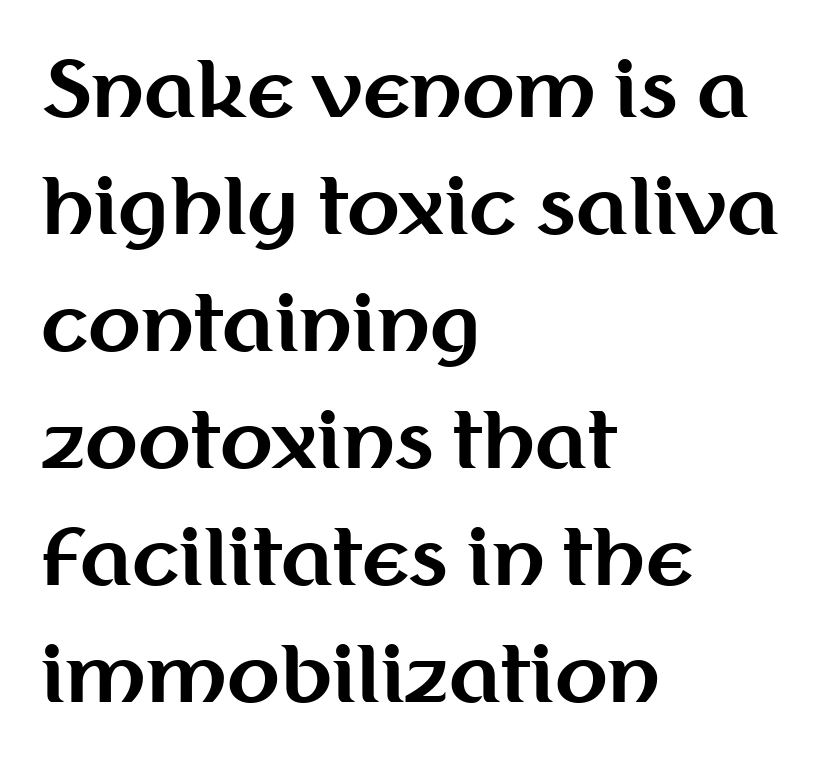
Descenders hang freely into open space. Words appear dense and cohesive because spacing is normal. A normal amount of white space separates one row of letters from the next. Tall strokes in this sample are plumb rather than angled. Strong, thick strokes mark this as bold type.
